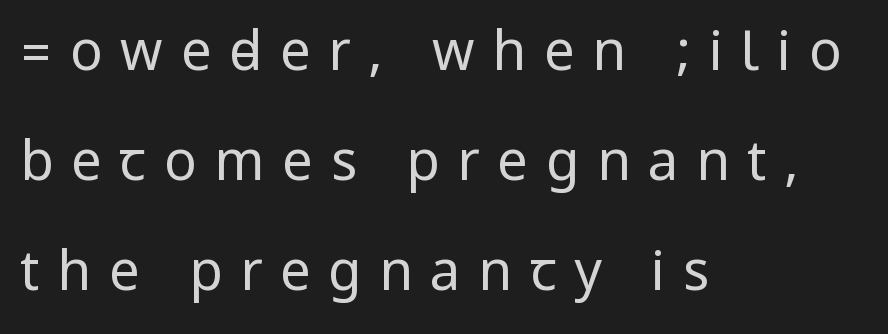
{"serif": "no", "italic": "no", "bold": "no", "weight": "regular", "width": "condensed", "stroke_contrast": "low", "underline": "no", "align": "left", "line_spacing": "loose", "line_spacing_ratio": 2.04, "letter_spacing": "wide", "letter_spacing_em": 0.33, "glyph_px": 54}
